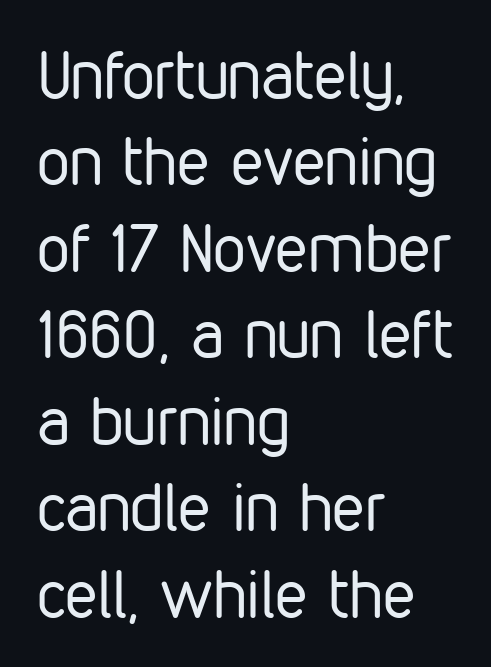
The image shows 66 px regular-weight, condensed sans-serif type, upright; set left-aligned, normal line spacing (1.31x), normal letter spacing, not underlined; low stroke contrast and a medium x-height.
